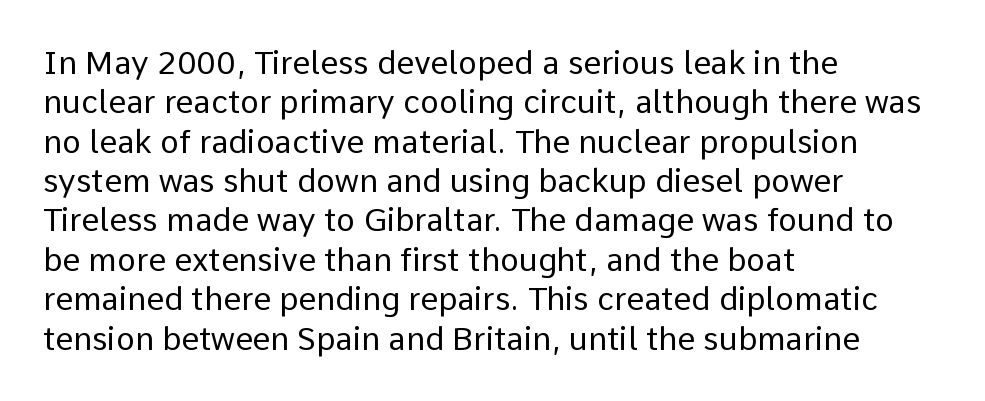
Nothing heavy about these letters — not bold at all. Each row of text sits above clean, open space. A student would call this left alignment; a typographer would say flush left, rag right. No feet cap the strokes, marking this as sans-serif type.
